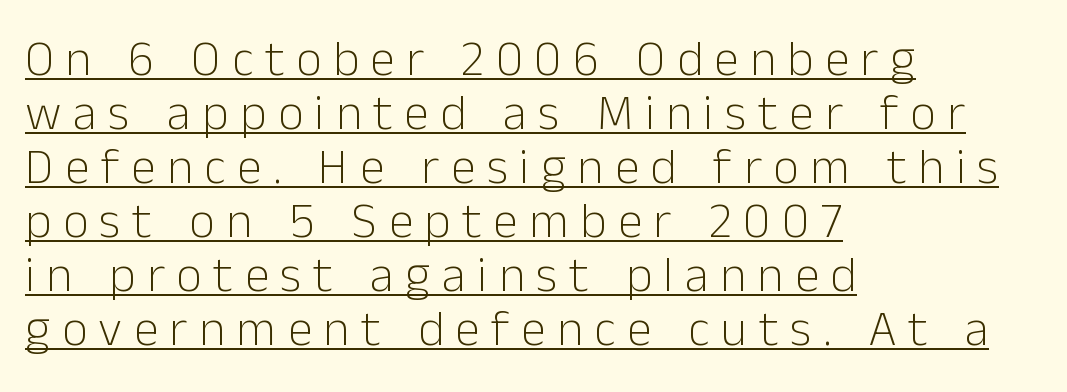
Q: Is the text bold? A: No.
Q: Is the text italic (slanted)? A: No, it is upright.
Q: Is the typeface a serif or a sans-serif typeface? A: Sans-serif.
Q: Is the text underlined? A: Yes.
Q: How is the paragraph aligned? A: Left-aligned.
Q: Is the spacing between letters normal or unusually wide? A: Unusually wide.
Q: Is the spacing between lines tight, normal or loose? A: Tight.
Q: Width (condensed, normal, or wide)? A: Normal.
Q: Stroke contrast? A: Low.
Q: x-height? A: Medium.
Q: Monospaced? A: No.
